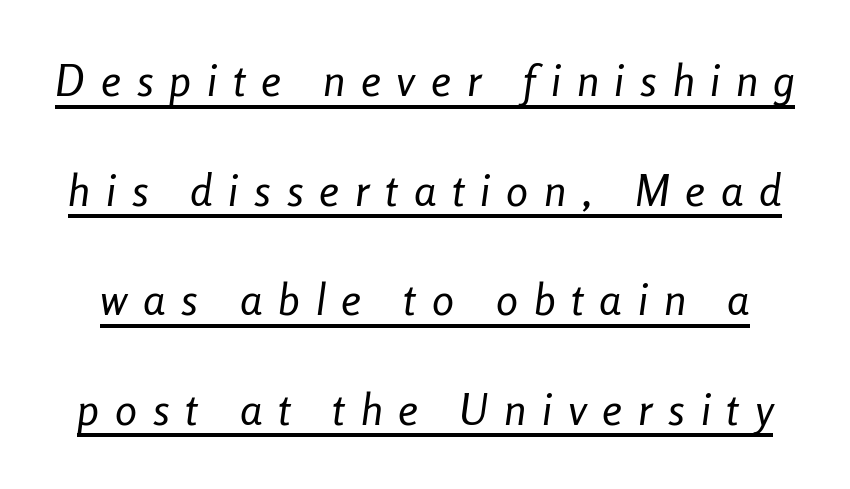
The image shows 44 px regular-weight, condensed type, italic (leaning right); set loose line spacing (2.49x), unusually wide letter spacing (+0.36 em), underlined; low stroke contrast and a medium x-height.
